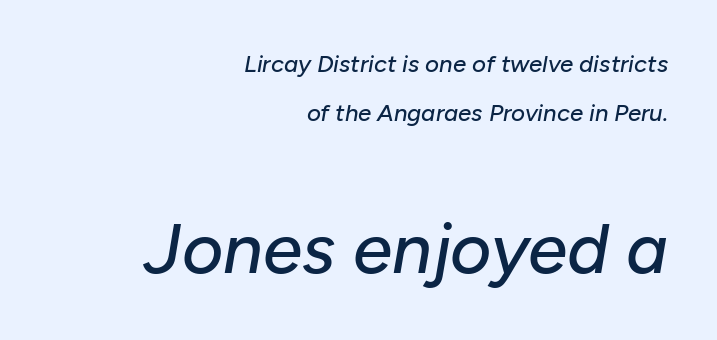
The image shows 71 px text type, italic (leaning right); set right-aligned, loose line spacing (2.06x), normal letter spacing, not underlined; the second (bottom) block is 2.96x larger; low stroke contrast and a medium x-height.
